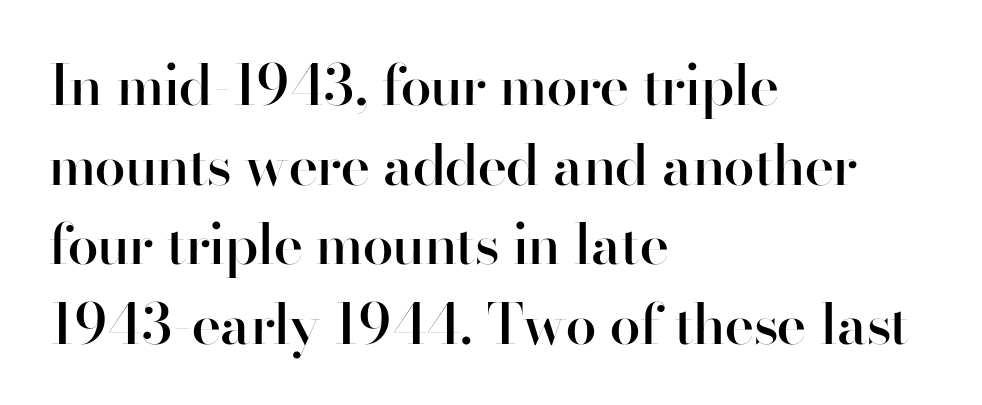
A sans-serif font was chosen for this passage. This rendering features lettering with no underline. The tracking reads as untouched default to a designer's eye. Compared with an ordinary text face, these strokes are moderately heavier — a semibold.
